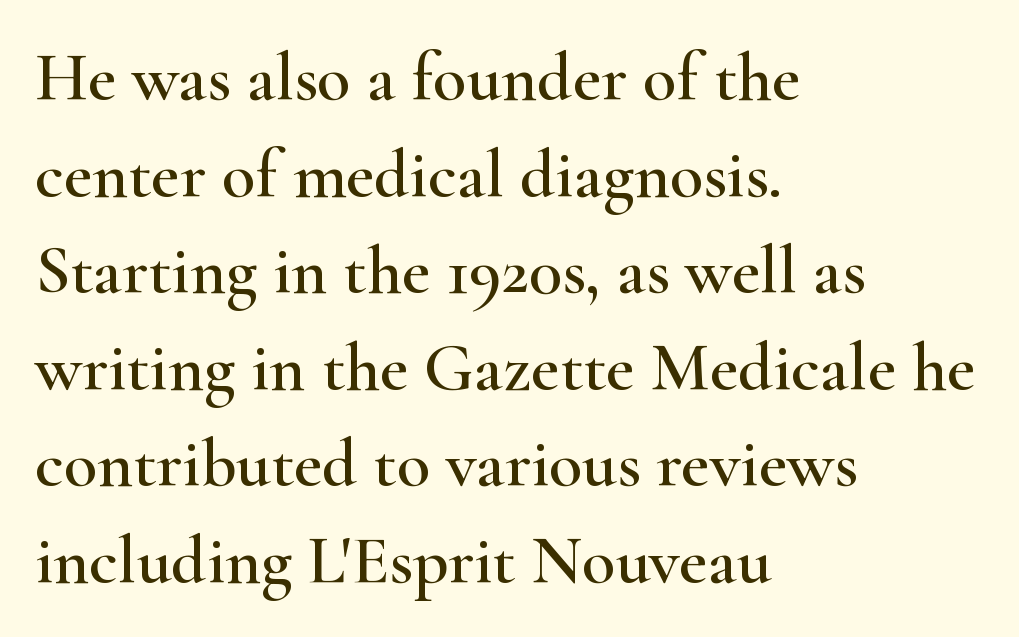
Q: Is the text italic (slanted)? A: No, it is upright.
Q: Is the typeface a serif or a sans-serif typeface? A: Serif.
Q: Is the text underlined? A: No.
Q: How is the paragraph aligned? A: Left-aligned.
Q: Is the spacing between letters normal or unusually wide? A: Normal.
Q: Is the spacing between lines tight, normal or loose? A: Normal.
Q: Width (condensed, normal, or wide)? A: Wide.
Q: Stroke contrast? A: High.
Q: x-height? A: Small.
Q: Monospaced? A: No.
